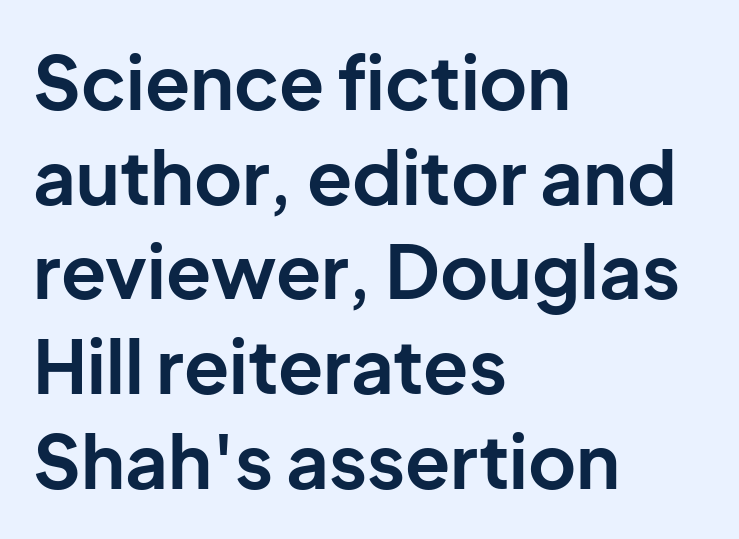
Q: Is the text bold? A: Yes.
Q: Is the text italic (slanted)? A: No, it is upright.
Q: Is the typeface a serif or a sans-serif typeface? A: Sans-serif.
Q: Is the text underlined? A: No.
Q: How is the paragraph aligned? A: Left-aligned.
Q: Is the spacing between letters normal or unusually wide? A: Normal.
Q: Is the spacing between lines tight, normal or loose? A: Normal.
Q: Width (condensed, normal, or wide)? A: Normal.
Q: Stroke contrast? A: Low.
Q: x-height? A: Medium.
Q: Monospaced? A: No.
